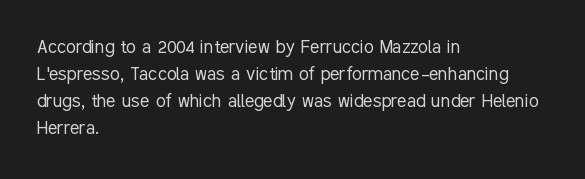
Q: Is the text bold? A: No.
Q: Is the text italic (slanted)? A: No, it is upright.
Q: Is the text underlined? A: No.
Q: How is the paragraph aligned? A: Left-aligned.
Q: Is the spacing between letters normal or unusually wide? A: Normal.
